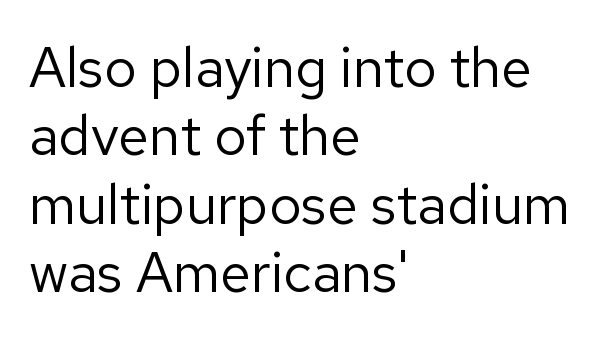
The image shows 56 px regular-weight sans-serif type, upright; set left-aligned, line spacing 1.22x, normal letter spacing, not underlined; low stroke contrast and a medium x-height.
